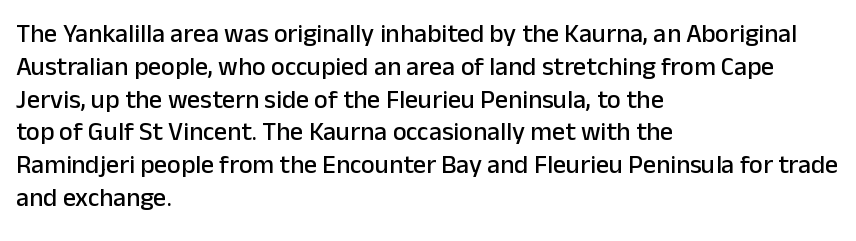
Q: Is the text italic (slanted)? A: No, it is upright.
Q: Is the text underlined? A: No.
Q: How is the paragraph aligned? A: Left-aligned.
Q: Is the spacing between letters normal or unusually wide? A: Normal.
Q: Is the spacing between lines tight, normal or loose? A: Normal.
